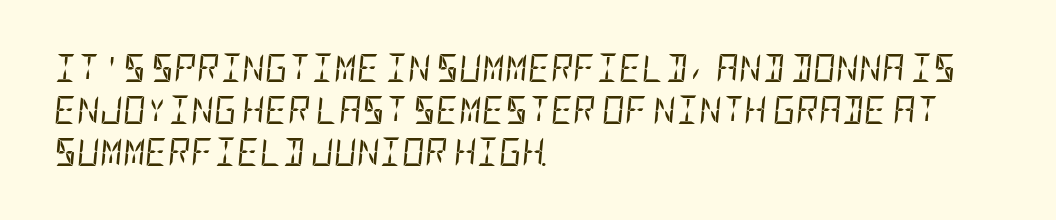
The image shows 28 px regular-weight, condensed type, italic (leaning right); set left-aligned, normal line spacing (1.5x), normal letter spacing, not underlined; low stroke contrast and a large x-height.
